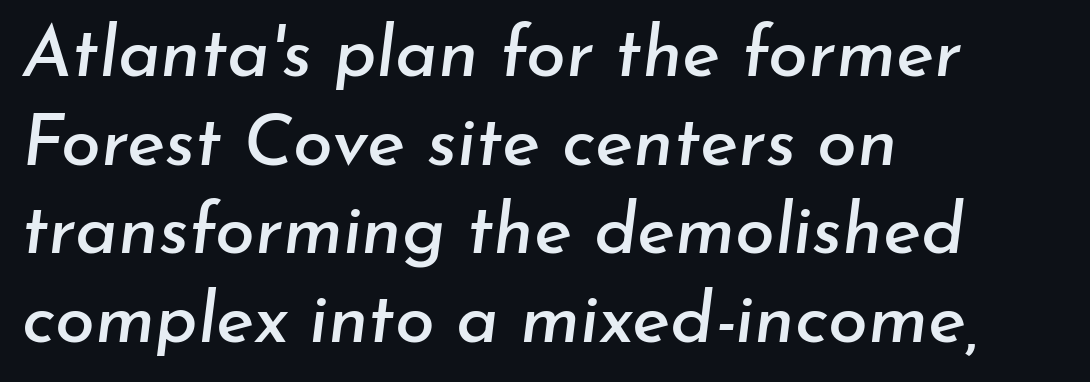
Q: Is the text italic (slanted)? A: Yes, it leans right by about 7 degrees.
Q: Is the text underlined? A: No.
Q: How is the paragraph aligned? A: Left-aligned.
Q: Is the spacing between letters normal or unusually wide? A: Normal.
Q: Width (condensed, normal, or wide)? A: Normal.
Q: Stroke contrast? A: Low.
Q: x-height? A: Small.
Q: Monospaced? A: No.
